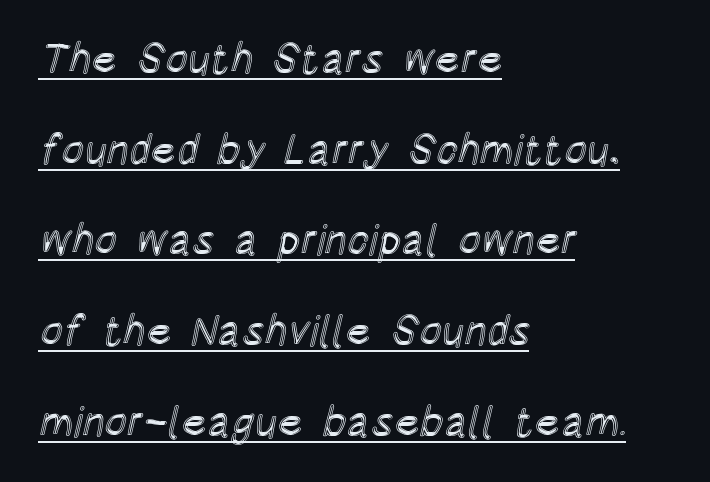
Q: Is the text italic (slanted)? A: Yes.
Q: Is the text underlined? A: Yes.
Q: How is the paragraph aligned? A: Left-aligned.
Q: Is the spacing between letters normal or unusually wide? A: Normal.
Q: Is the spacing between lines tight, normal or loose? A: Loose.
Q: Width (condensed, normal, or wide)? A: Condensed.
Q: x-height? A: Large.
Q: Monospaced? A: No.
